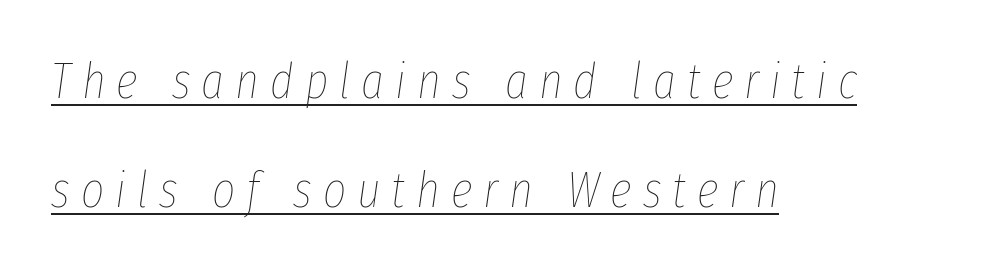
The image shows 50 px thin, condensed type, italic (leaning right); set left-aligned, loose line spacing (2.19x), unusually wide letter spacing (+0.22 em), underlined; low stroke contrast and a medium x-height.
